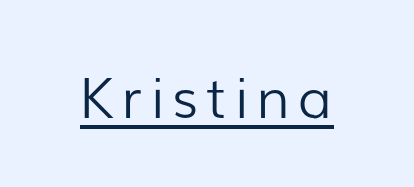
The image shows 56 px light sans-serif type, upright; set underlined; low stroke contrast and a medium x-height.
